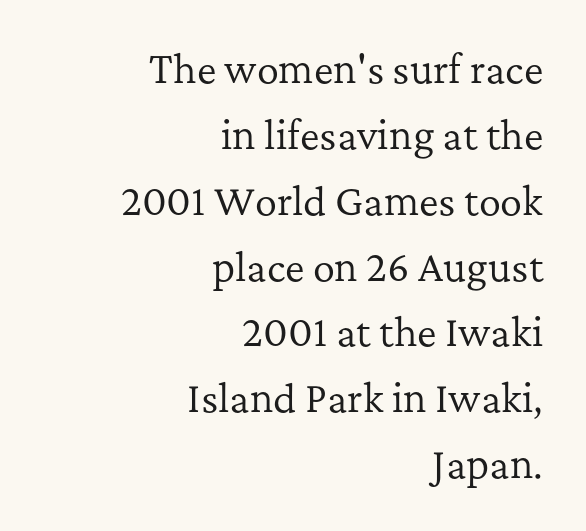
Q: Is the text bold? A: No.
Q: Is the text italic (slanted)? A: No, it is upright.
Q: Is the typeface a serif or a sans-serif typeface? A: Serif.
Q: Is the text underlined? A: No.
Q: How is the paragraph aligned? A: Right-aligned.
Q: Is the spacing between letters normal or unusually wide? A: Normal.
Q: Width (condensed, normal, or wide)? A: Normal.
Q: Stroke contrast? A: Low.
Q: x-height? A: Medium.
Q: Monospaced? A: No.
